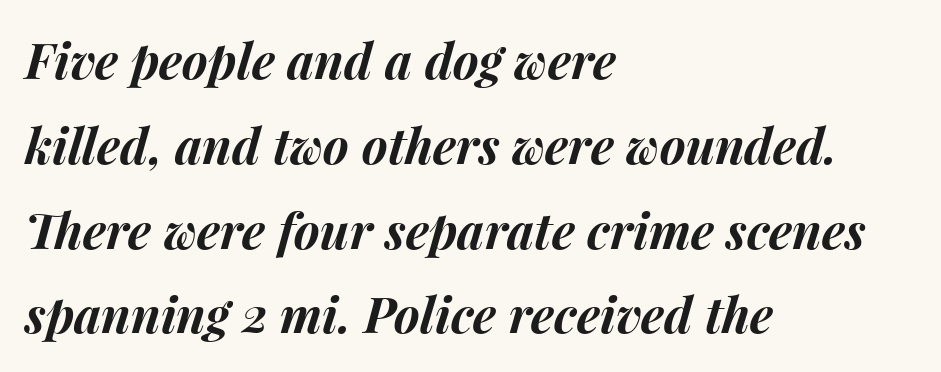
Q: Is the text bold? A: Yes.
Q: Is the text italic (slanted)? A: Yes, it leans right by about 15 degrees.
Q: Is the text underlined? A: No.
Q: How is the paragraph aligned? A: Left-aligned.
Q: Is the spacing between letters normal or unusually wide? A: Normal.
Q: Width (condensed, normal, or wide)? A: Normal.
Q: Stroke contrast? A: Medium.
Q: x-height? A: Medium.
Q: Monospaced? A: No.
